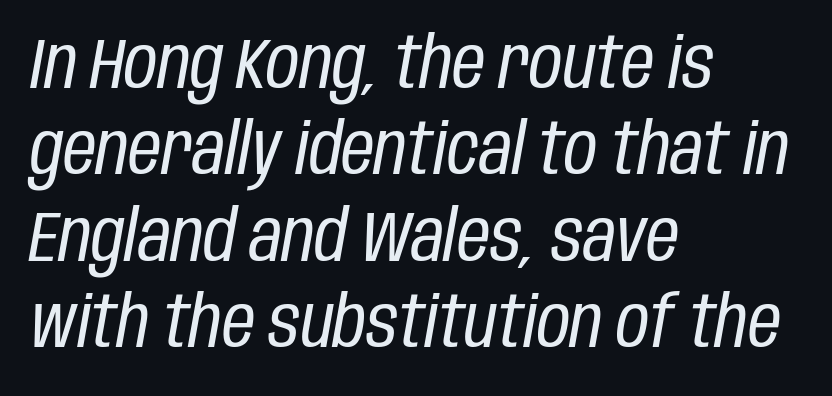
Nobody touched the tracking dial on this one. When letters slant like this, we call the style italic. Line starts are locked; line ends wander. Any mark beneath the type? The region is blank. Spacing verdict: proportional, widths tailored to each character. Summary of weight: not heavy and not bold.
